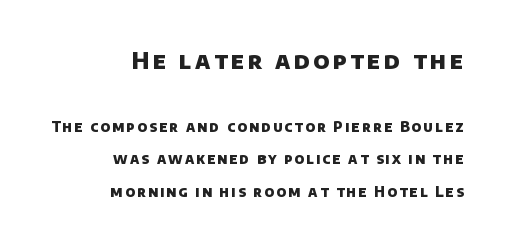
The image shows 23 px bold type; set right-aligned, loose line spacing (2.32x), not underlined; the first (top) block is 1.64x larger.
